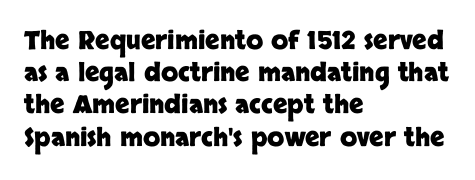
The image shows 25 px bold type, upright; set left-aligned, normal line spacing (1.29x), normal letter spacing, not underlined.
